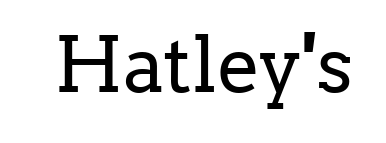
The image shows 77 px regular-weight serif type, upright; set normal letter spacing, not underlined; low stroke contrast and a medium x-height.
